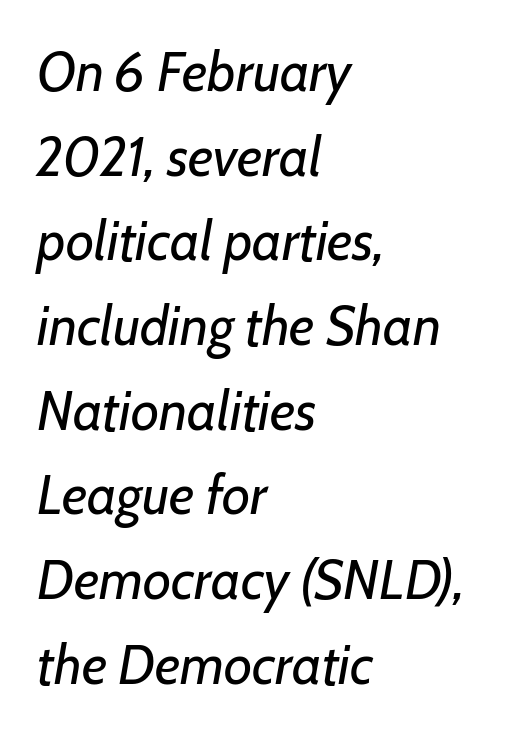
{"italic": "yes", "lean": "right", "slant_degrees": 7, "bold": "no", "weight": "regular", "width": "normal", "stroke_contrast": "low", "x_height": "medium", "monospaced": "no", "underline": "no", "align": "left", "line_spacing": "normal", "line_spacing_ratio": 1.54, "letter_spacing": "normal", "letter_spacing_em": 0.0, "glyph_px": 55}
